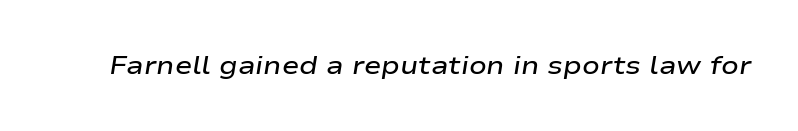
Notice how the stems are inclined rather than vertical — that's the hallmark of italics. Students, note that the glyphs here touch the page at normal intervals. The rendering uses a semibold face; strokes are thickened but not to full bold. The foot of each line stays bare and open.
